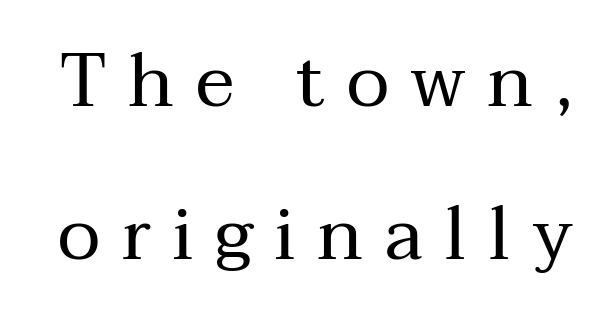
{"serif": "yes", "italic": "no", "bold": "no", "weight": "regular", "width": "normal", "stroke_contrast": "medium", "x_height": "medium", "monospaced": "no", "underline": "no", "line_spacing": "loose", "line_spacing_ratio": 2.07, "letter_spacing": "wide", "letter_spacing_em": 0.29, "glyph_px": 74}
